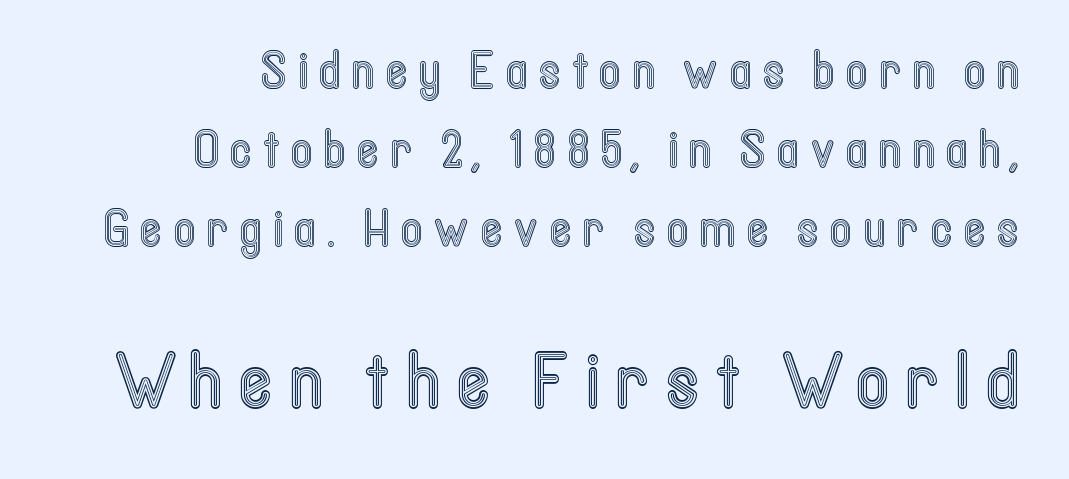
The image shows 78 px condensed type, upright; set normal line spacing (1.52x), unusually wide letter spacing (+0.22 em), not underlined; the second (bottom) block is 1.5x larger; a medium x-height.
